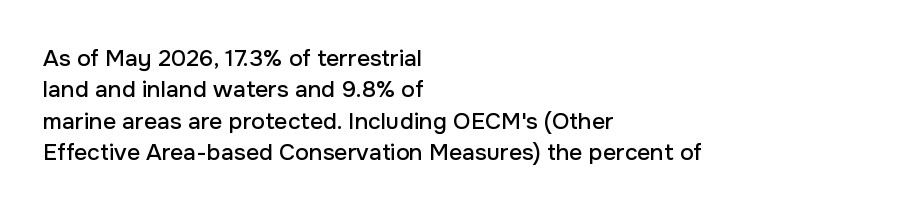
Q: Is the text italic (slanted)? A: No, it is upright.
Q: Is the text underlined? A: No.
Q: How is the paragraph aligned? A: Left-aligned.
Q: Is the spacing between letters normal or unusually wide? A: Normal.
Q: Is the spacing between lines tight, normal or loose? A: Normal.
